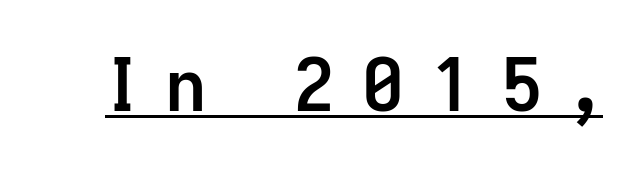
Compared with typical body copy, the letter spacing here is much looser. Descenders here cross a horizontal rule under the line. Do the characters align in a grid? No, the font is proportional. To sum up the face: it is a sans, with no serifs. Stroke thickness is high; the sample reads as a true bold. The lettering stays uniformly vertical, giving the passage a roman look.
